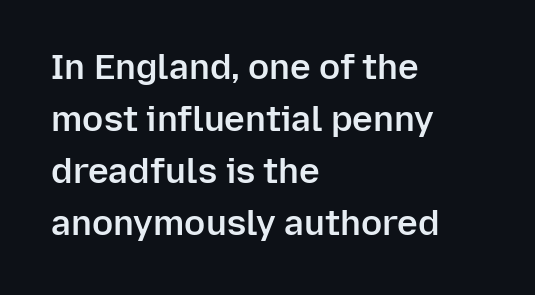
{"serif": "no", "italic": "no", "bold": "semi", "weight": "semibold", "width": "normal", "stroke_contrast": "low", "x_height": "medium", "monospaced": "no", "underline": "no", "align": "left", "line_spacing": "normal", "line_spacing_ratio": 1.49, "letter_spacing": "normal", "letter_spacing_em": 0.0, "glyph_px": 35}
